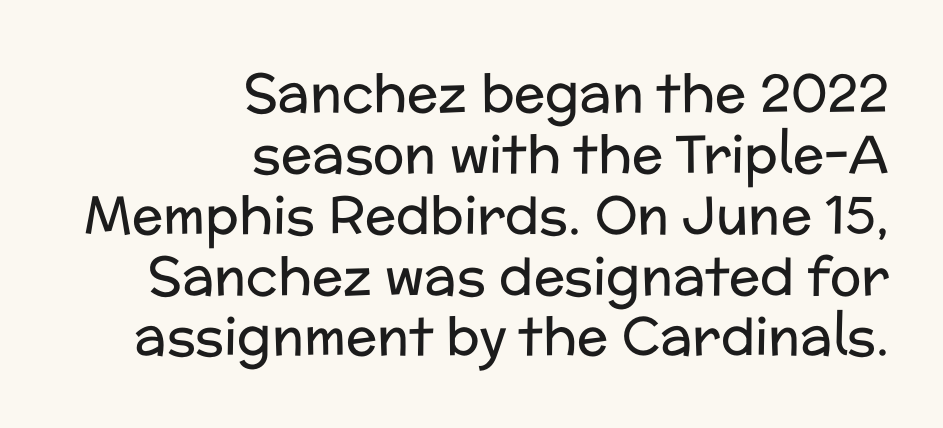
The image shows 52 px regular-weight sans-serif type, upright; set right-aligned, line spacing 1.17x, normal letter spacing, not underlined; low stroke contrast and a medium x-height.
